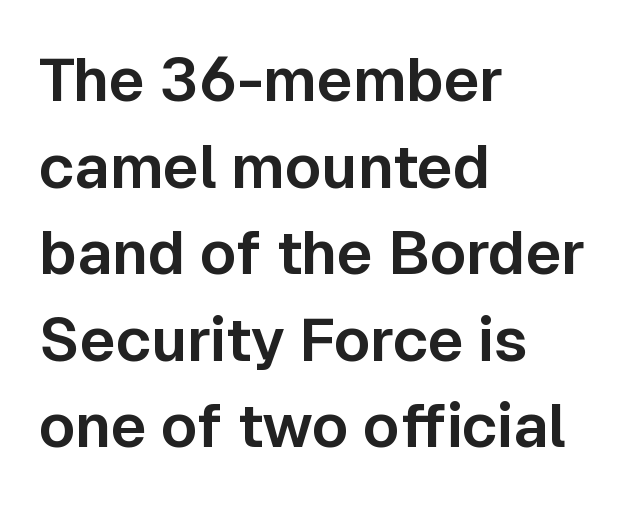
In terms of posture, this sample is upright. The compositor pushed each line to the left boundary. Each letter keeps its own natural width here, so spacing adapts to shape. These lines are composed in type without serifs.
